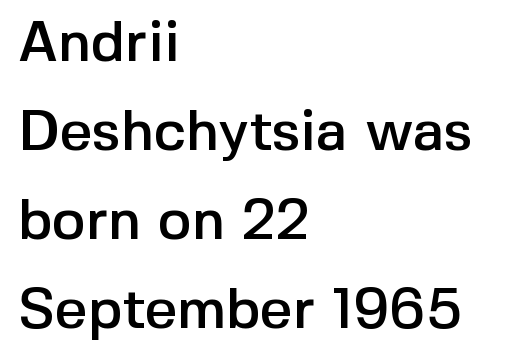
{"serif": "no", "italic": "no", "width": "normal", "x_height": "medium", "monospaced": "no", "underline": "no", "align": "left", "line_spacing": "normal", "line_spacing_ratio": 1.56, "letter_spacing": "normal", "letter_spacing_em": 0.0, "glyph_px": 57}
